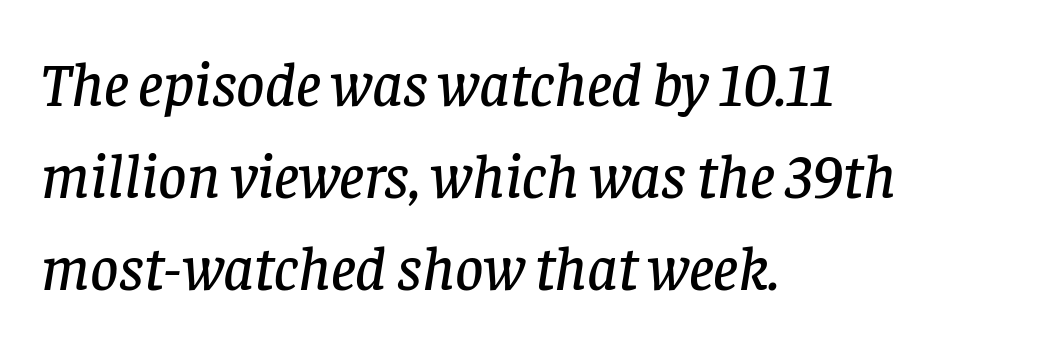
These lines were composed using italics. In CSS terms this would be text-align: left. Regular leading. Note the varied advance widths — an 'i' is clearly narrower than an 'm'. Here the glyphs are tracked normally, forming tight word shapes.
